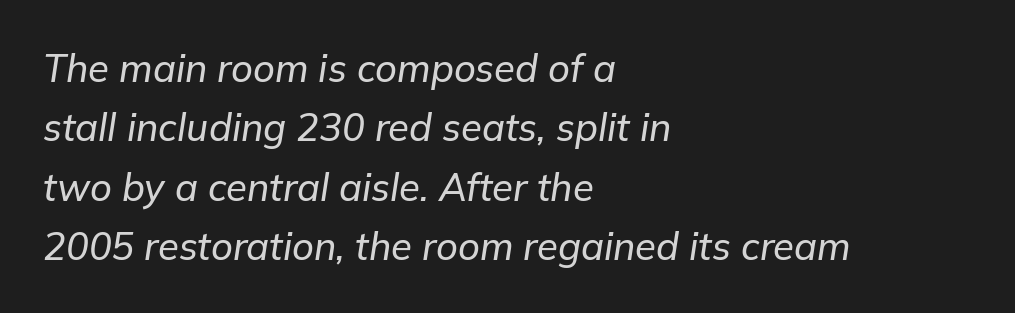
Looking at the ascenders, they clearly lean. This sample has the flowing, uneven cadence of proportional lettering. There is no visible air inserted between adjacent glyphs. The passage is arranged the way most books set body copy — flush left.
